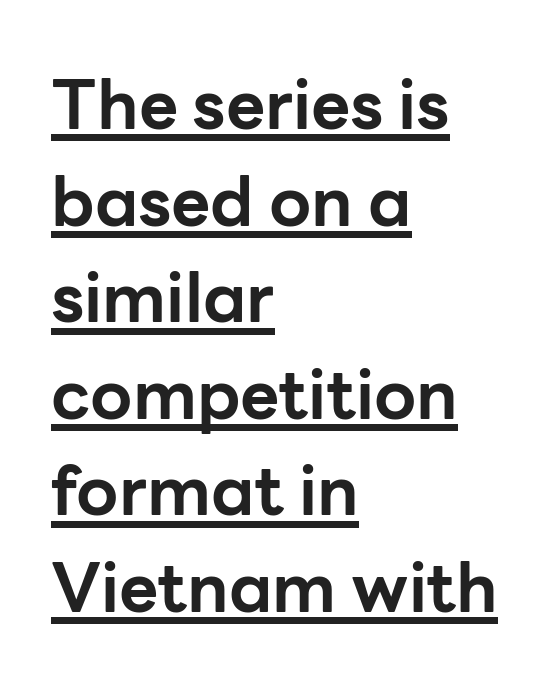
The image shows 68 px bold sans-serif type, upright; set left-aligned, normal line spacing (1.42x), normal letter spacing, underlined; low stroke contrast and a medium x-height.
